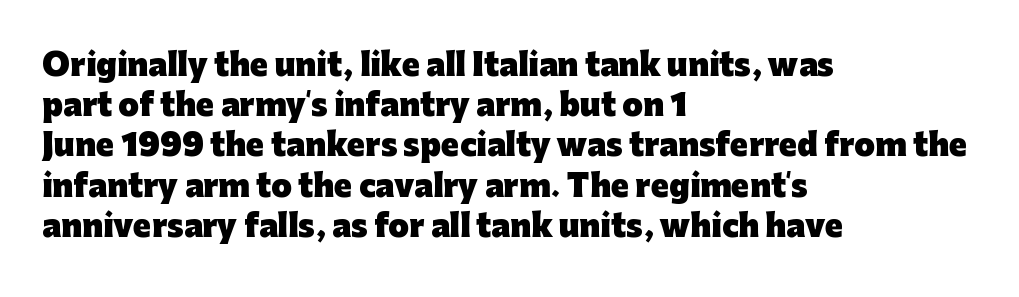
The image shows 30 px heavy sans-serif type, upright; set left-aligned, normal line spacing (1.34x), normal letter spacing, not underlined; low stroke contrast and a medium x-height.
